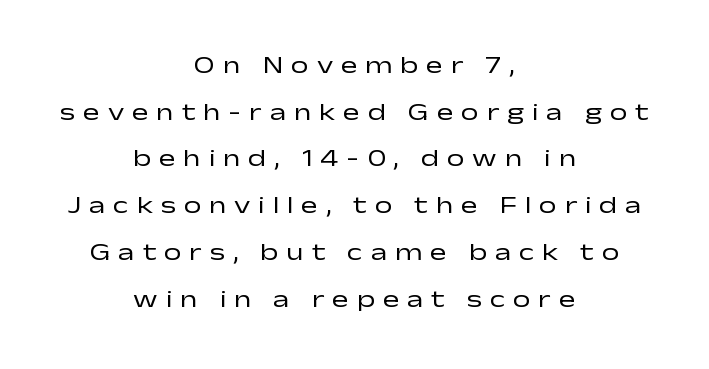
The image shows 25 px text type, upright; set centered, line spacing 1.87x, unusually wide letter spacing (+0.31 em), not underlined.
